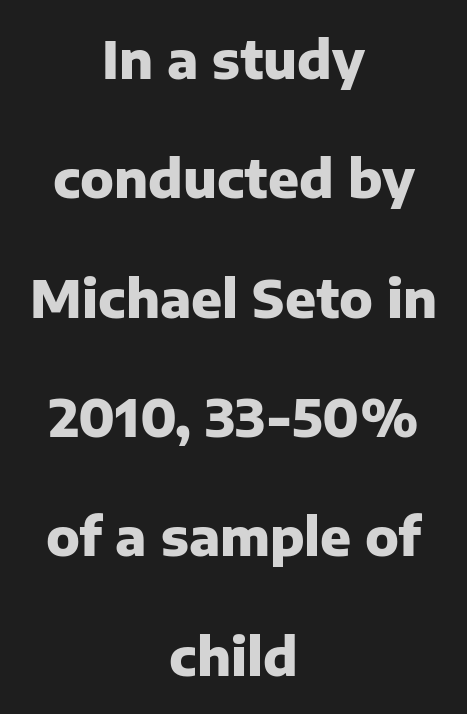
The image shows 51 px heavy sans-serif type, upright; set centered, loose line spacing (2.34x), normal letter spacing, not underlined; low stroke contrast and a medium x-height.
